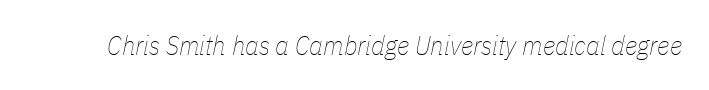
Q: Is the text bold? A: No.
Q: Is the text italic (slanted)? A: Yes, it leans right by about 11 degrees.
Q: Is the text underlined? A: No.
Q: Is the spacing between letters normal or unusually wide? A: Normal.
